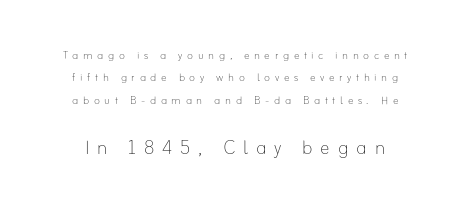
This rendering widens character spacing well past its baseline value. Stroke thickness stays within the range of a standard reading face or lighter. In terms of leading, this rendering sits right in the middle. The area under the type is left untouched.
